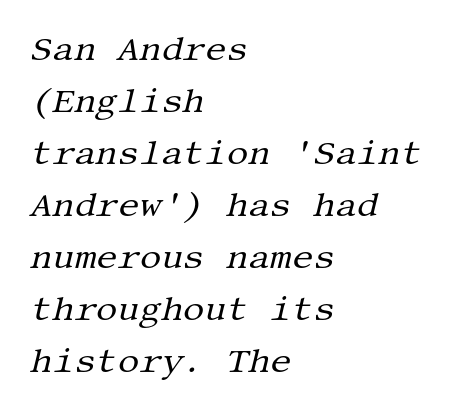
The image shows 34 px regular-weight serif type, italic (leaning right); set left-aligned, normal line spacing (1.53x), normal letter spacing, not underlined; medium stroke contrast and a large x-height.
